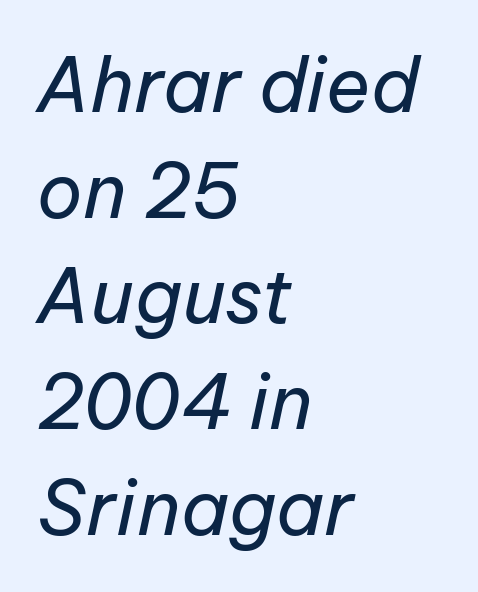
Q: Is the text bold? A: No.
Q: Is the text italic (slanted)? A: Yes, it leans right by about 12 degrees.
Q: Is the text underlined? A: No.
Q: How is the paragraph aligned? A: Left-aligned.
Q: Is the spacing between letters normal or unusually wide? A: Normal.
Q: Is the spacing between lines tight, normal or loose? A: Normal.
Q: Width (condensed, normal, or wide)? A: Normal.
Q: Stroke contrast? A: Low.
Q: x-height? A: Medium.
Q: Monospaced? A: No.
